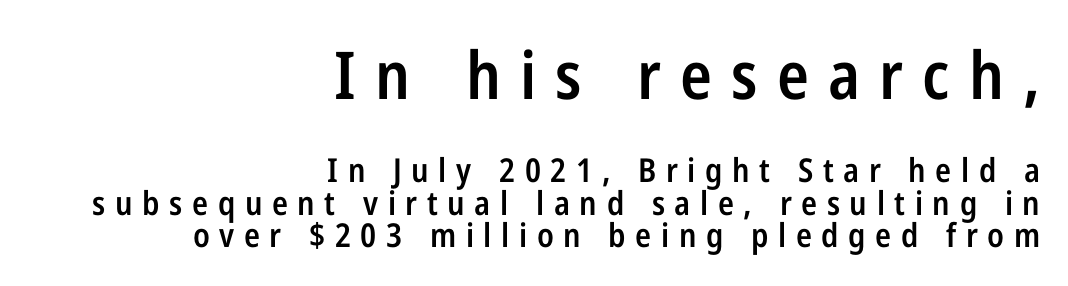
Does extra space separate the letters? Yes, quite a lot of it. Observe the absence of serifs on each vertical stroke in this sample. The glyphs are unaccompanied by any horizontal stroke below them. Type size steps down from the first block to the second.
